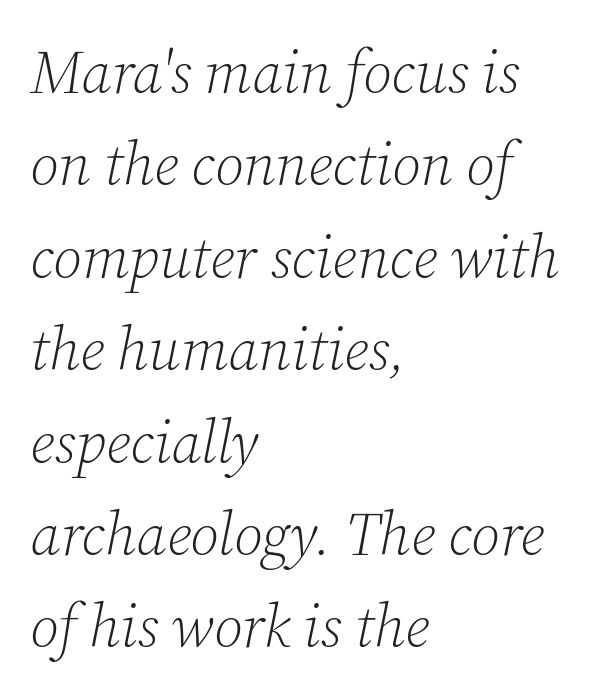
Q: Is the text bold? A: No.
Q: Is the text italic (slanted)? A: Yes, it leans right by about 12 degrees.
Q: Is the typeface a serif or a sans-serif typeface? A: Serif.
Q: Is the text underlined? A: No.
Q: How is the paragraph aligned? A: Left-aligned.
Q: Is the spacing between letters normal or unusually wide? A: Normal.
Q: Is the spacing between lines tight, normal or loose? A: Normal.
Q: Width (condensed, normal, or wide)? A: Normal.
Q: Stroke contrast? A: Low.
Q: x-height? A: Medium.
Q: Monospaced? A: No.
